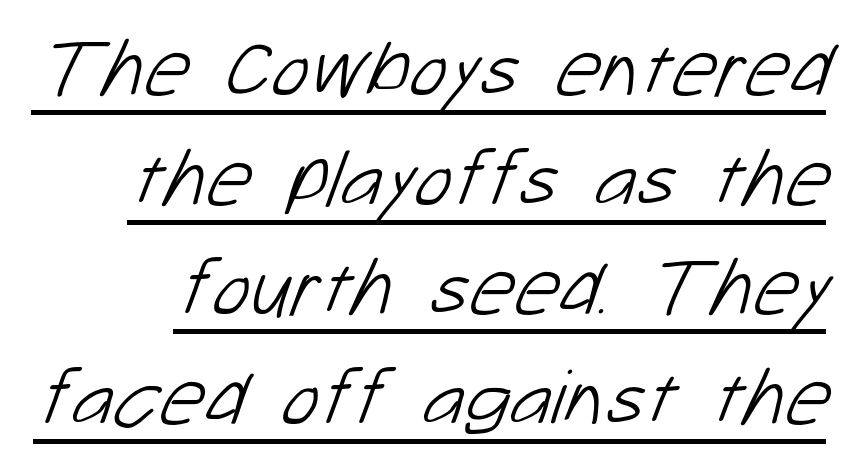
Grotesque or geometric, the face here clearly has no serifs. Compared with a typical body face, this is equally light or lighter still. Successive baselines arrive at the customary interval. Letter spacing: default.
